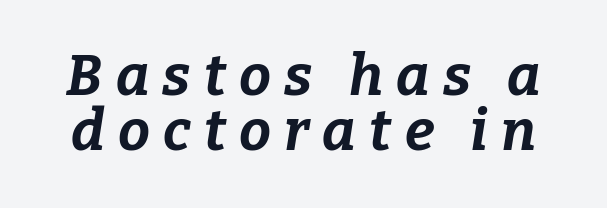
Q: Is the text bold? A: Yes.
Q: Is the text italic (slanted)? A: Yes, it leans right by about 9 degrees.
Q: Is the text underlined? A: No.
Q: Is the spacing between letters normal or unusually wide? A: Unusually wide.
Q: Is the spacing between lines tight, normal or loose? A: Tight.
Q: Width (condensed, normal, or wide)? A: Normal.
Q: Stroke contrast? A: Low.
Q: x-height? A: Medium.
Q: Monospaced? A: No.
